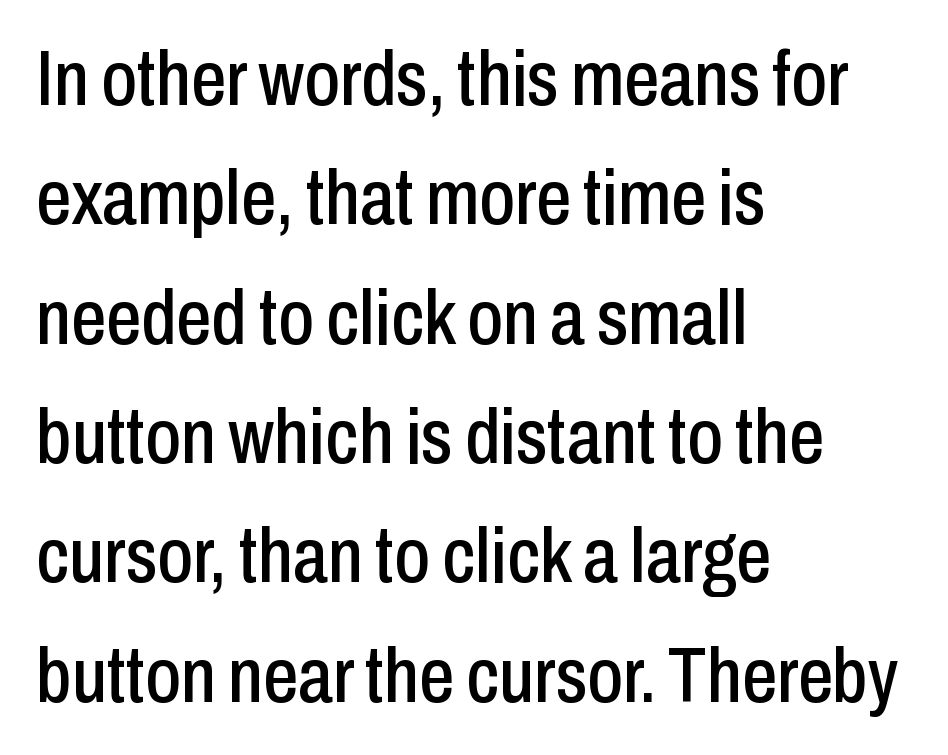
Here the designer chose a conventional face with non-uniform glyph widths. The designer left line spacing at the default. Horizontally, the lines are justified to the leading edge only. What kind of face is this? One without serifs — a sans. Do the letters lean? They stand straight. The tracking reads as untouched default to a designer's eye.
